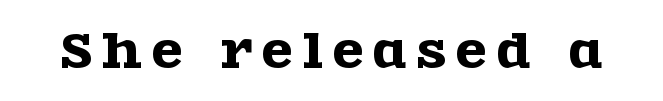
The image shows 45 px wide serif type, upright; set unusually wide letter spacing (+0.23 em), not underlined; a large x-height.
